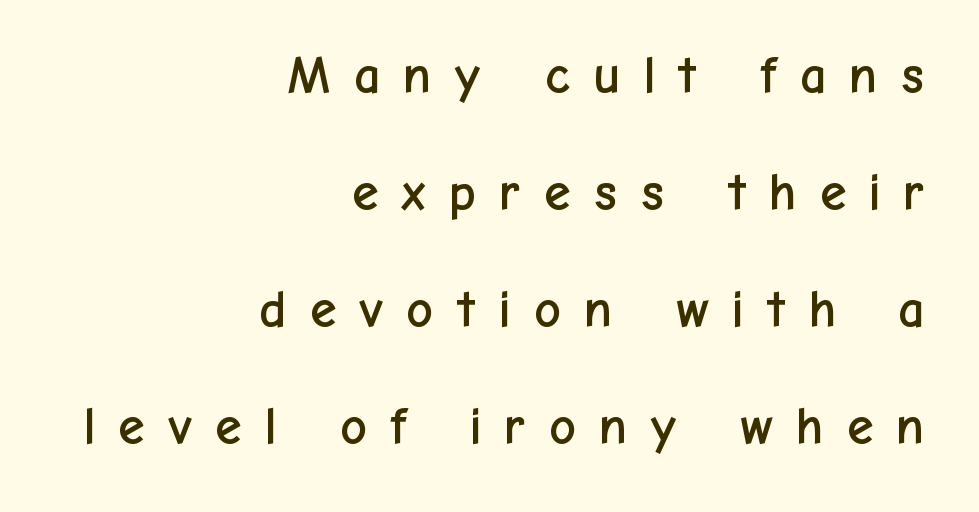
Do the characters align in a grid? No, the font is proportional. The space directly below the letters is spotless. In terms of leading, this rendering errs on the spacious side. This is sans-serif lettering, the kind often seen on screens and signage. In CSS terms this would be text-align: right.
